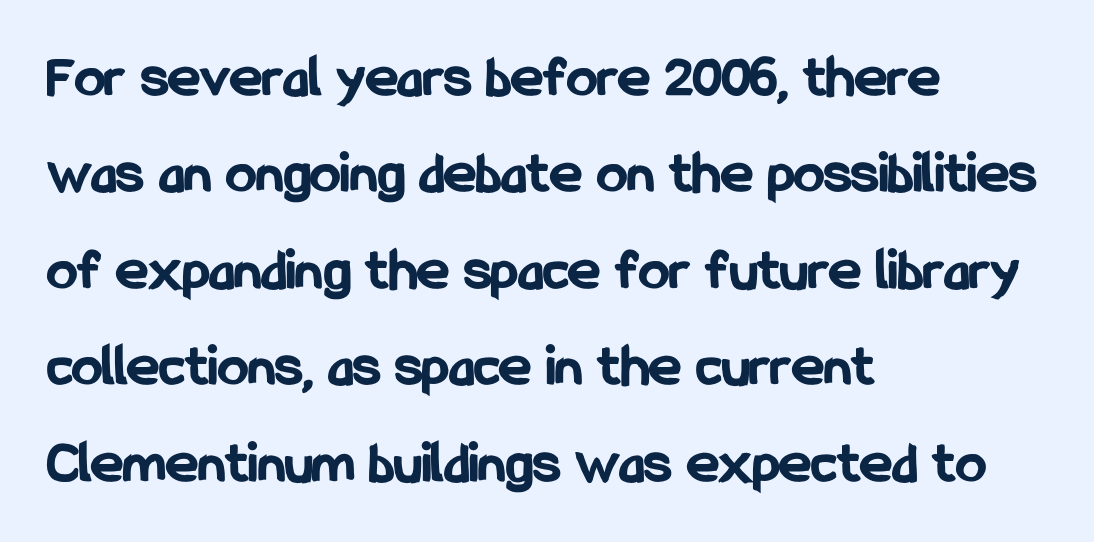
The characters look thick and weighty, a clear bold. The zone under the glyphs is completely vacant. The rag falls on the right side of this text block. Examine the stroke ends and you'll find no serifs. The letters stand upright; this is a roman face.
